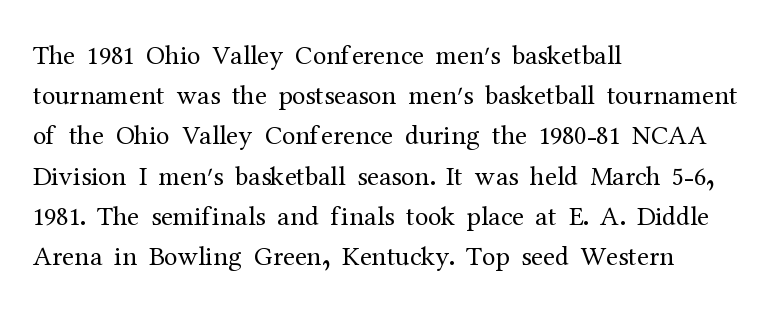
Q: Is the text bold? A: No.
Q: Is the text italic (slanted)? A: No, it is upright.
Q: Is the text underlined? A: No.
Q: How is the paragraph aligned? A: Left-aligned.
Q: Is the spacing between letters normal or unusually wide? A: Normal.
Q: Is the spacing between lines tight, normal or loose? A: Normal.
